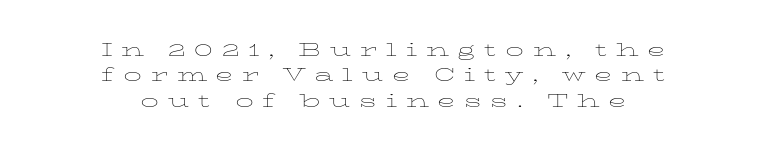
Q: Is the text bold? A: No.
Q: Is the text italic (slanted)? A: No, it is upright.
Q: Is the text underlined? A: No.
Q: How is the paragraph aligned? A: Centered.
Q: Is the spacing between letters normal or unusually wide? A: Unusually wide.
Q: Is the spacing between lines tight, normal or loose? A: Tight.
